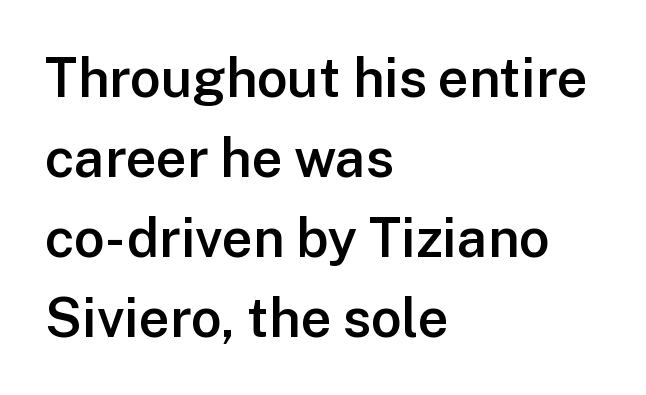
Q: Is the text bold? A: Semi-bold.
Q: Is the text italic (slanted)? A: No, it is upright.
Q: Is the typeface a serif or a sans-serif typeface? A: Sans-serif.
Q: Is the text underlined? A: No.
Q: How is the paragraph aligned? A: Left-aligned.
Q: Is the spacing between letters normal or unusually wide? A: Normal.
Q: Is the spacing between lines tight, normal or loose? A: Normal.
Q: Width (condensed, normal, or wide)? A: Normal.
Q: Stroke contrast? A: Low.
Q: x-height? A: Medium.
Q: Monospaced? A: No.
